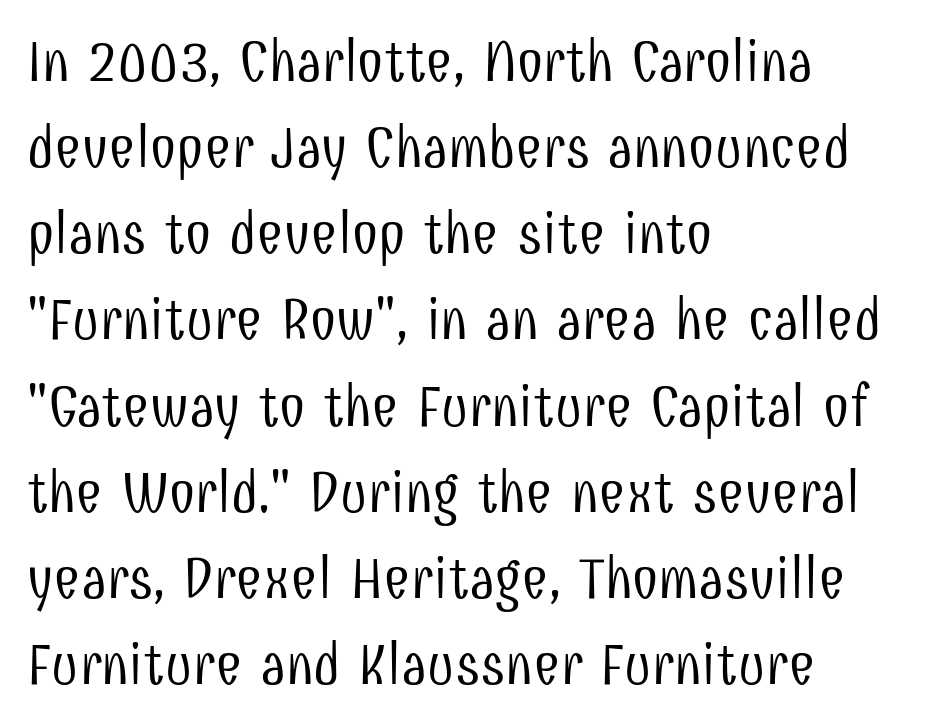
The designer went with a sans here, leaving each stem footless. The rendering keeps characters at their native spacing. The passage shown stacks its lines at a standard gap. Is this a fixed-width face? No — the glyphs have proportional, varying widths. This reads as an unemphasized weight, regular at the heaviest.
